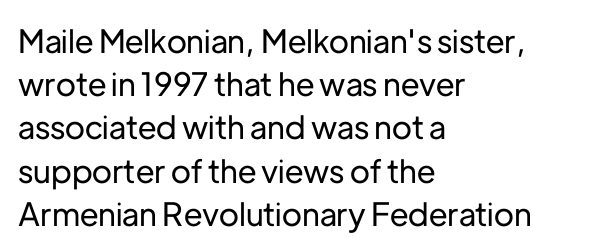
Q: Is the text italic (slanted)? A: No, it is upright.
Q: Is the typeface a serif or a sans-serif typeface? A: Sans-serif.
Q: Is the text underlined? A: No.
Q: How is the paragraph aligned? A: Left-aligned.
Q: Is the spacing between letters normal or unusually wide? A: Normal.
Q: Is the spacing between lines tight, normal or loose? A: Normal.
Q: Width (condensed, normal, or wide)? A: Normal.
Q: Stroke contrast? A: Low.
Q: x-height? A: Medium.
Q: Monospaced? A: No.
